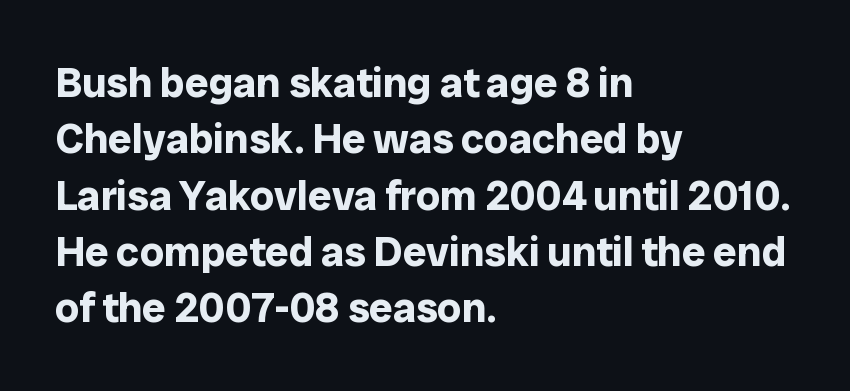
The image shows 42 px bold sans-serif type, upright; set left-aligned, normal line spacing (1.34x), normal letter spacing, not underlined; low stroke contrast and a medium x-height.
